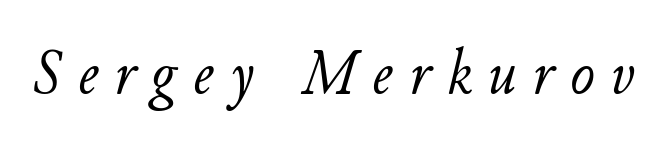
The glyphs are unaccompanied by any horizontal stroke below them. Honestly, the letter spacing is so wide it's the main thing you notice. Nothing heavy about these letters — not bold at all. The rendering uses natural spacing where letterforms have individual widths. Yep, that's italic — everything's leaning.
